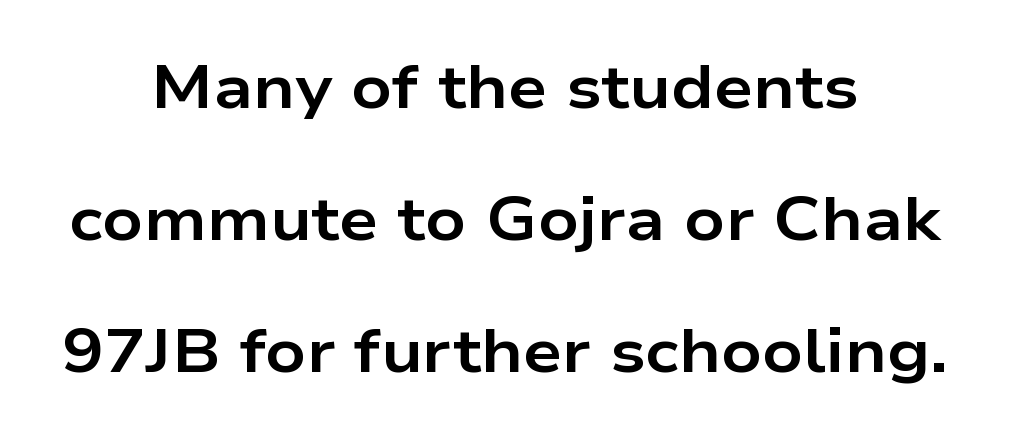
Q: Is the text bold? A: Yes.
Q: Is the text italic (slanted)? A: No, it is upright.
Q: Is the typeface a serif or a sans-serif typeface? A: Sans-serif.
Q: Is the text underlined? A: No.
Q: How is the paragraph aligned? A: Centered.
Q: Is the spacing between letters normal or unusually wide? A: Normal.
Q: Is the spacing between lines tight, normal or loose? A: Loose.
Q: Width (condensed, normal, or wide)? A: Wide.
Q: Stroke contrast? A: Low.
Q: x-height? A: Medium.
Q: Monospaced? A: No.
